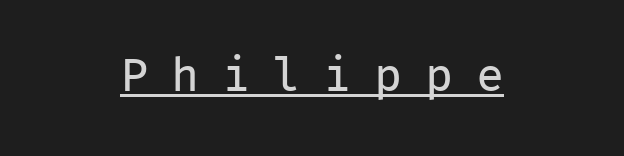
How are the letters spaced? Widely, with obvious added tracking. Posture: vertical. The letters look calm and open, with moderate or lighter stems. You can see a thin bar hugging the bottom of the glyphs. These lines stack symmetrically, like a column narrowing and widening about its center.
